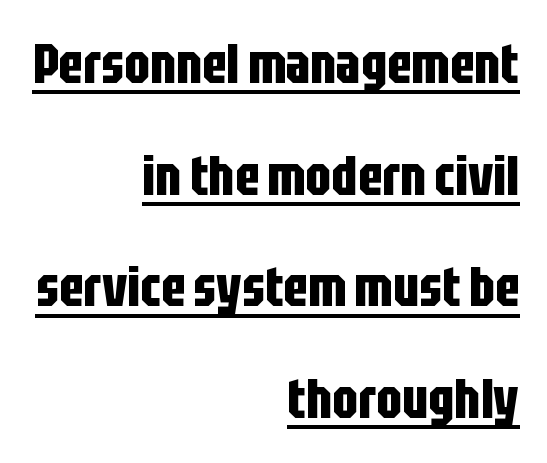
Leftover space on each line is placed entirely before the opening word. The rendered words wear a rule along their underside. Do the letters lean? They stand straight. Does the weight exceed regular? Yes, all the way to bold.
